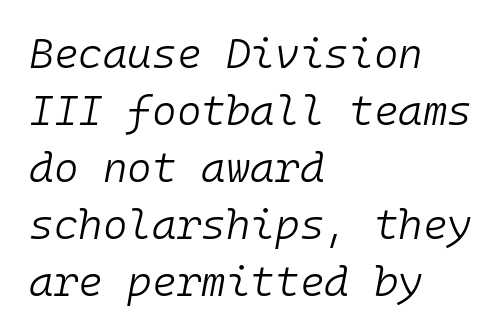
The image shows 42 px light type, italic (leaning right), monospaced; set left-aligned, normal line spacing (1.36x), normal letter spacing, not underlined; low stroke contrast and a medium x-height.
